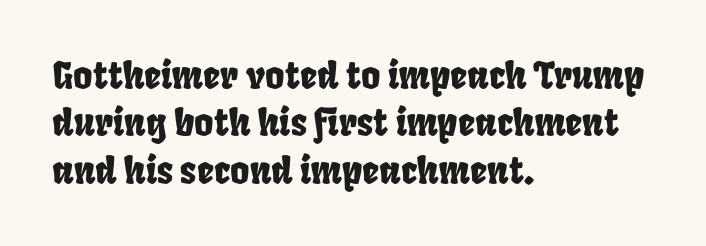
{"width": "condensed", "stroke_contrast": "low", "x_height": "large", "monospaced": "no", "underline": "no", "align": "left", "line_spacing": "normal", "line_spacing_ratio": 1.28, "letter_spacing": "normal", "letter_spacing_em": 0.0, "glyph_px": 37}
